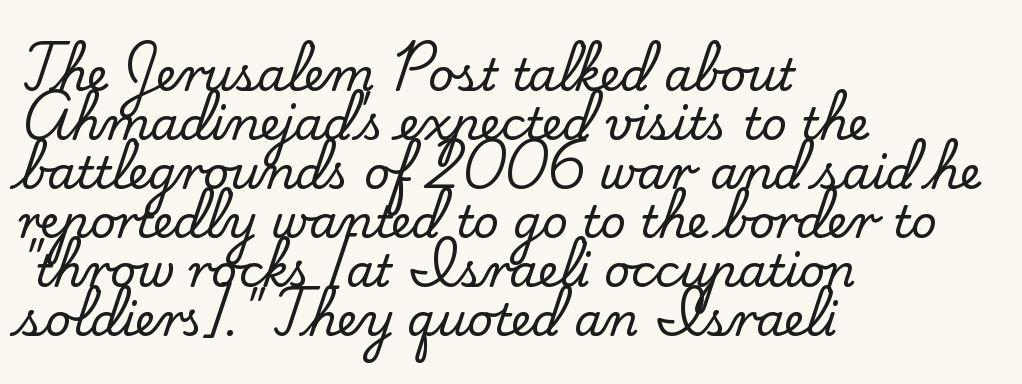
{"serif": "yes", "width": "normal", "stroke_contrast": "low", "x_height": "small", "monospaced": "no", "underline": "no", "align": "left", "line_spacing": "tight", "line_spacing_ratio": 1.09, "letter_spacing": "normal", "letter_spacing_em": 0.0, "glyph_px": 45}
